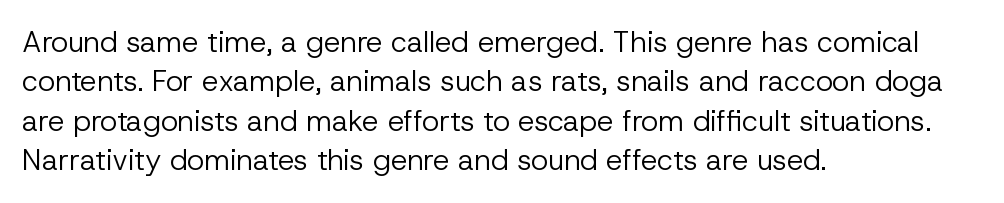
{"serif": "no", "italic": "no", "bold": "no", "weight": "regular", "width": "normal", "stroke_contrast": "low", "x_height": "medium", "monospaced": "no", "underline": "no", "align": "left", "line_spacing": "normal", "line_spacing_ratio": 1.36, "letter_spacing": "normal", "letter_spacing_em": 0.0, "glyph_px": 29}
